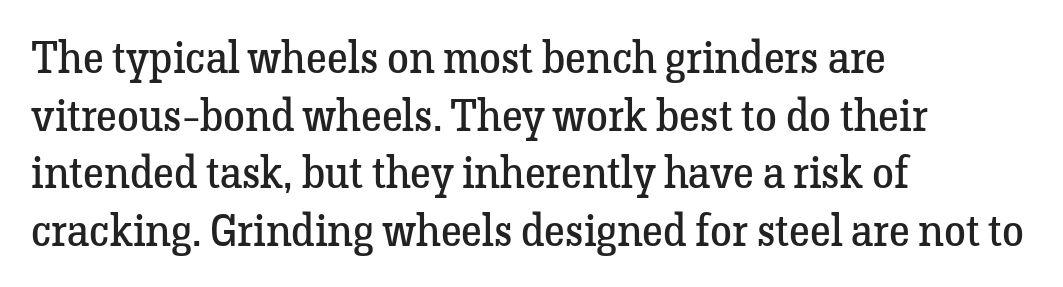
You could call the tracking neutral — neither tight nor loose. Each new line begins a customary step beneath the previous one. Nope, not italic — everything's standing straight. Short and long lines alike share a common starting point at left. Stroke mass is kept to a normal reading level or below. Are there feet on the stems? There are — it's a serif.
